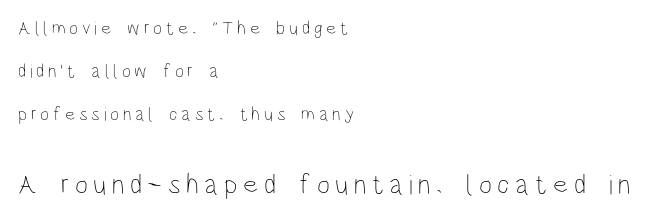
{"italic": "no", "bold": "no", "weight": "thin", "width": "condensed", "stroke_contrast": "low", "x_height": "large", "monospaced": "no", "underline": "no", "align": "left", "line_spacing": "loose", "line_spacing_ratio": 2.27, "letter_spacing": "wide", "letter_spacing_em": 0.2, "larger_block": "second", "size_ratio": 1.47, "glyph_px": 28}
